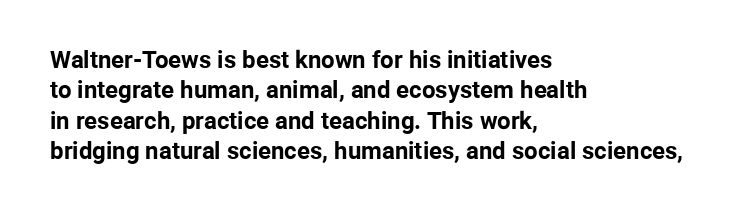
The glyphs are unaccompanied by any horizontal stroke below them. The leading is moderate, giving the passage an even texture. Left-aligned paragraph, ragged on the right. A full-strength bold gives these letters their thick strokes. This sample uses an upright cut, with every glyph sitting square on the baseline.
